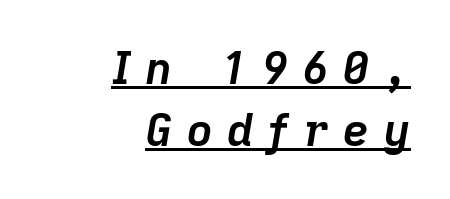
{"italic": "yes", "lean": "right", "slant_degrees": 9, "bold": "yes", "weight": "semibold", "width": "normal", "stroke_contrast": "low", "x_height": "medium", "monospaced": "no", "underline": "yes", "align": "right", "line_spacing": "normal", "line_spacing_ratio": 1.37, "letter_spacing": "wide", "letter_spacing_em": 0.33, "glyph_px": 45}
